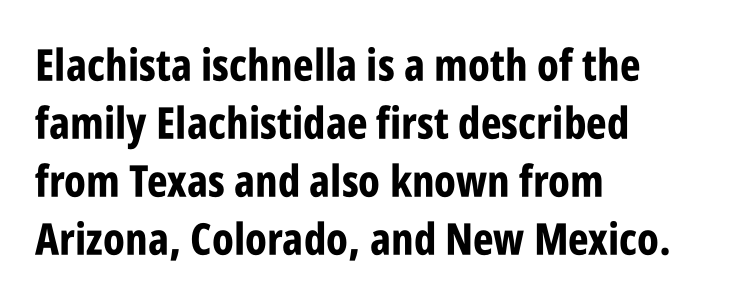
{"serif": "no", "italic": "no", "bold": "yes", "weight": "bold", "width": "condensed", "stroke_contrast": "low", "x_height": "large", "monospaced": "no", "underline": "no", "align": "left", "line_spacing": "normal", "line_spacing_ratio": 1.32, "letter_spacing": "normal", "letter_spacing_em": 0.0, "glyph_px": 44}
